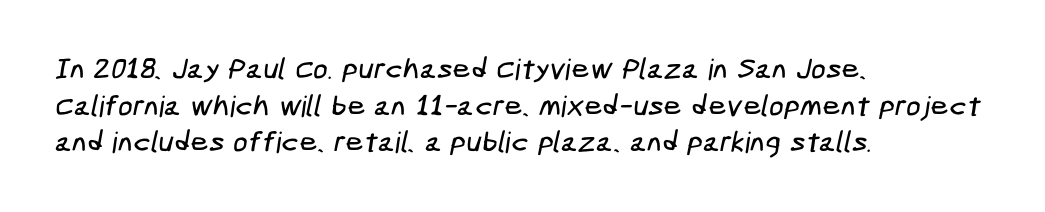
{"serif": "no", "width": "condensed", "stroke_contrast": "low", "x_height": "medium", "underline": "no", "align": "left", "line_spacing": "normal", "line_spacing_ratio": 1.26, "letter_spacing": "normal", "letter_spacing_em": 0.0, "glyph_px": 29}
